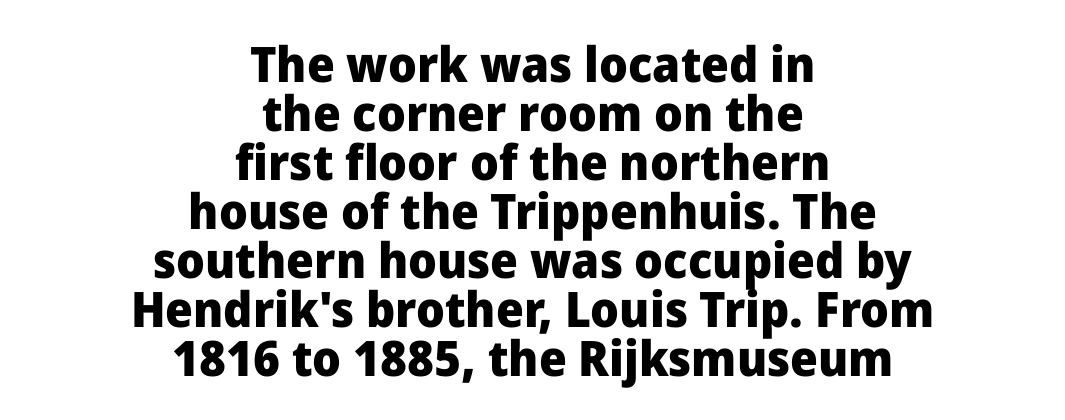
Q: Is the text bold? A: Yes.
Q: Is the text italic (slanted)? A: No, it is upright.
Q: Is the typeface a serif or a sans-serif typeface? A: Sans-serif.
Q: Is the text underlined? A: No.
Q: How is the paragraph aligned? A: Centered.
Q: Is the spacing between letters normal or unusually wide? A: Normal.
Q: Is the spacing between lines tight, normal or loose? A: Tight.
Q: Width (condensed, normal, or wide)? A: Normal.
Q: Stroke contrast? A: Low.
Q: x-height? A: Medium.
Q: Monospaced? A: No.
